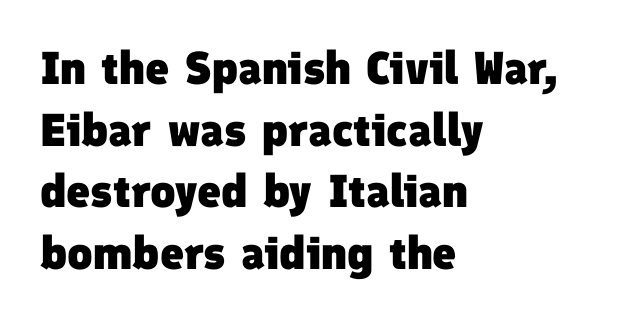
The typeface chosen for these lines omits serifs. Glyph-to-glyph distance matches everyday printed text. Decoration check: the copy has no underline. The space between consecutive lines is moderate. Weight check: bold — yes, fully.
